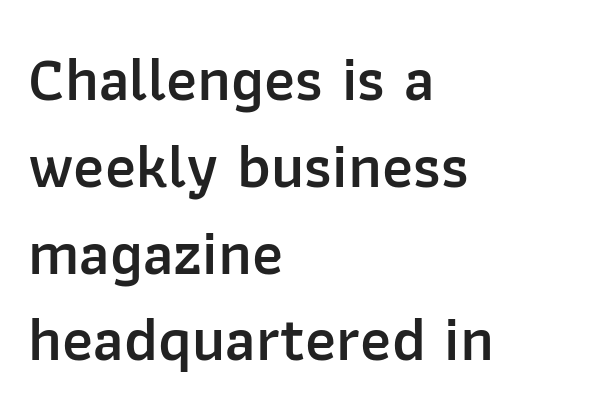
The text block is weighted toward the left margin, trailing off unevenly rightward. Examine the stroke ends and you'll find no serifs. A typesetter would mark this as roman, not italic. What weight is shown? A semibold, between regular and bold. What stands out about the letter spacing? Nothing — it is the standard amount.
